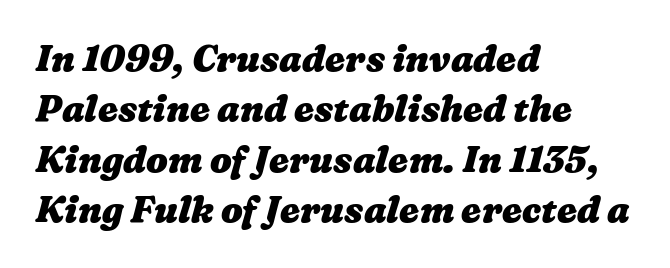
{"bold": "yes", "weight": "heavy", "width": "wide", "stroke_contrast": "medium", "x_height": "medium", "monospaced": "no", "underline": "no", "align": "left", "line_spacing": "normal", "line_spacing_ratio": 1.4, "letter_spacing": "normal", "letter_spacing_em": 0.0, "glyph_px": 36}
